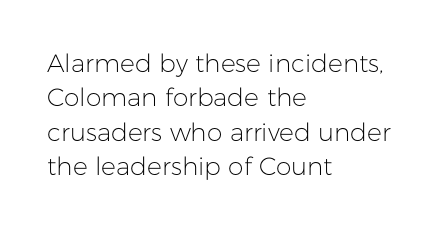
The image shows 25 px text type, upright; set left-aligned, normal line spacing (1.38x), normal letter spacing, not underlined.
